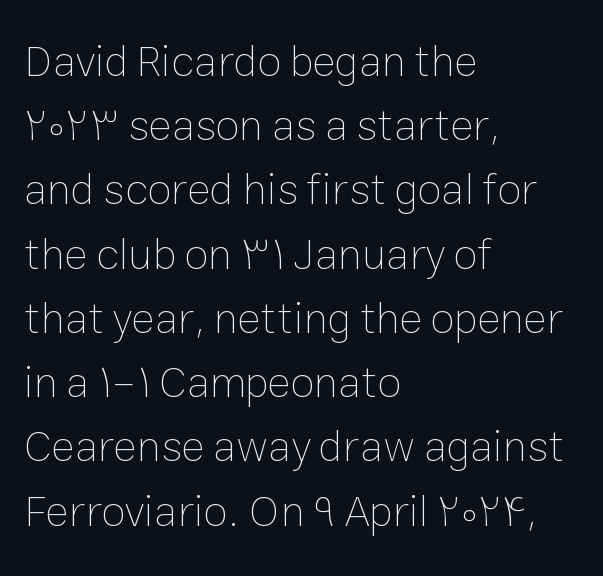
Q: Is the text bold? A: No.
Q: Is the text italic (slanted)? A: No, it is upright.
Q: Is the text underlined? A: No.
Q: How is the paragraph aligned? A: Left-aligned.
Q: Is the spacing between letters normal or unusually wide? A: Normal.
Q: Is the spacing between lines tight, normal or loose? A: Normal.
Q: Width (condensed, normal, or wide)? A: Normal.
Q: Stroke contrast? A: Low.
Q: x-height? A: Medium.
Q: Monospaced? A: No.
